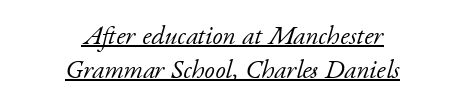
The image shows 26 px text type, italic (leaning right); set centered, normal line spacing (1.29x), normal letter spacing, underlined.
